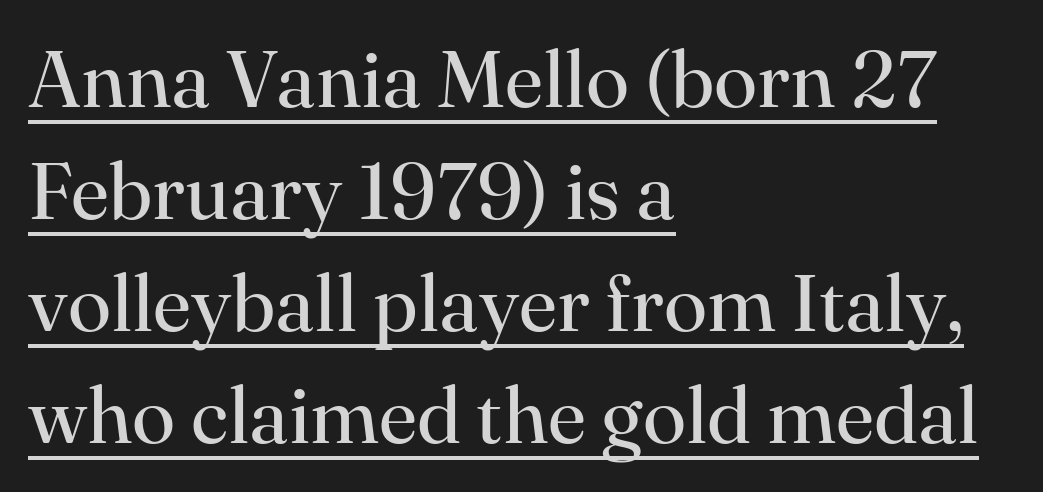
The image shows 80 px regular-weight serif type, upright; set left-aligned, normal line spacing (1.4x), normal letter spacing, underlined; high stroke contrast and a small x-height.
